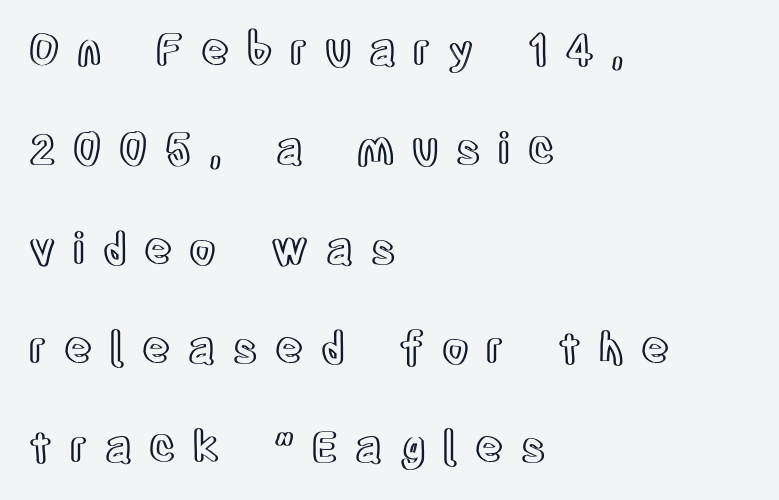
The image shows 43 px condensed type, upright; set left-aligned, loose line spacing (2.31x), unusually wide letter spacing (+0.41 em), not underlined; a large x-height.
